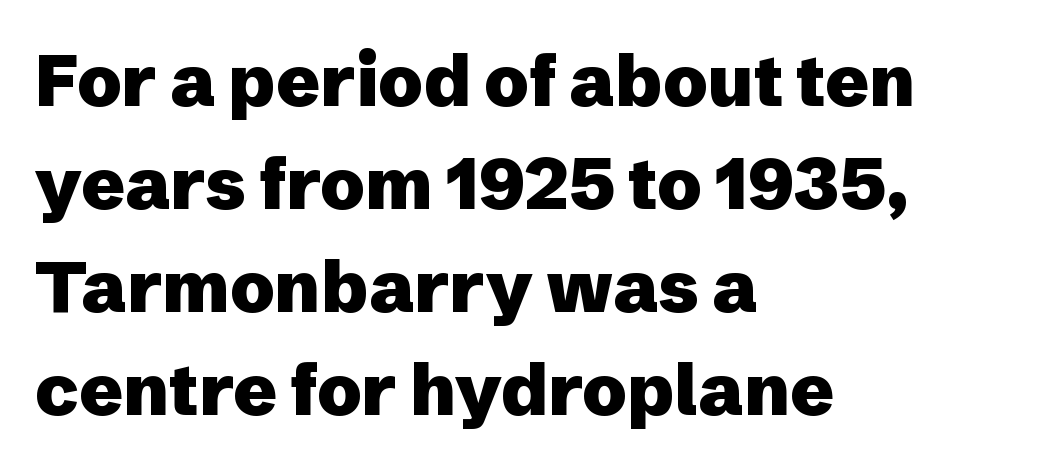
The image shows 72 px heavy sans-serif type, upright; set left-aligned, normal line spacing (1.43x), normal letter spacing, not underlined; low stroke contrast and a medium x-height.
